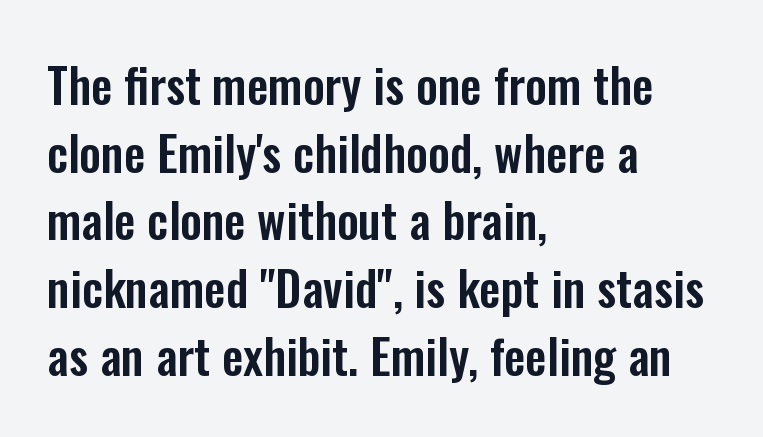
Q: Is the text italic (slanted)? A: No, it is upright.
Q: Is the typeface a serif or a sans-serif typeface? A: Sans-serif.
Q: Is the text underlined? A: No.
Q: How is the paragraph aligned? A: Left-aligned.
Q: Is the spacing between letters normal or unusually wide? A: Normal.
Q: Is the spacing between lines tight, normal or loose? A: Normal.
Q: Width (condensed, normal, or wide)? A: Condensed.
Q: Stroke contrast? A: Low.
Q: x-height? A: Medium.
Q: Monospaced? A: No.
